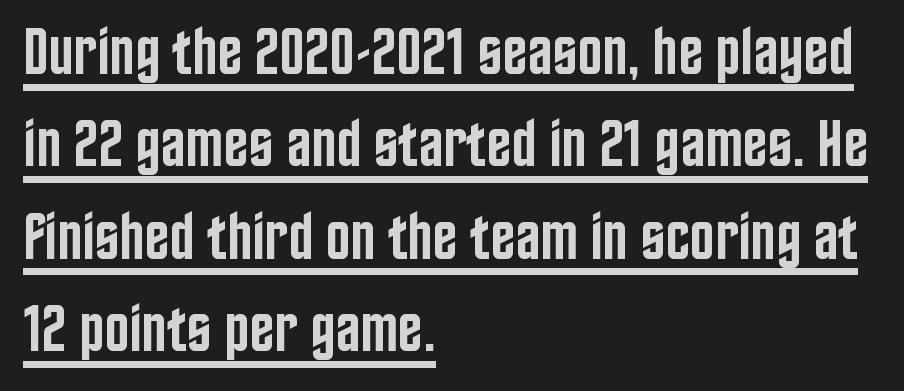
{"serif": "no", "italic": "no", "bold": "semi", "weight": "semibold", "width": "condensed", "stroke_contrast": "low", "x_height": "large", "monospaced": "no", "underline": "yes", "align": "left", "line_spacing": "normal", "line_spacing_ratio": 1.4, "letter_spacing": "normal", "letter_spacing_em": 0.0, "glyph_px": 66}
